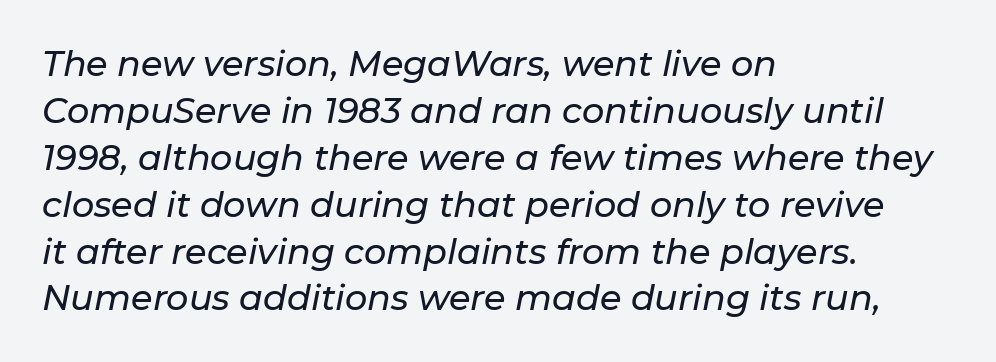
The image shows 35 px text type, italic (leaning right); set left-aligned, normal line spacing (1.34x), normal letter spacing, not underlined; low stroke contrast and a medium x-height.
